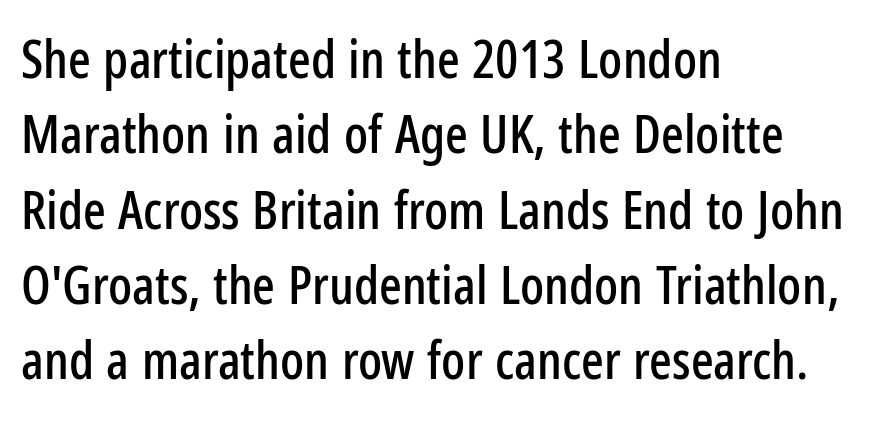
Q: Is the text italic (slanted)? A: No, it is upright.
Q: Is the typeface a serif or a sans-serif typeface? A: Sans-serif.
Q: Is the text underlined? A: No.
Q: How is the paragraph aligned? A: Left-aligned.
Q: Is the spacing between letters normal or unusually wide? A: Normal.
Q: Is the spacing between lines tight, normal or loose? A: Normal.
Q: Width (condensed, normal, or wide)? A: Condensed.
Q: Stroke contrast? A: Low.
Q: x-height? A: Medium.
Q: Monospaced? A: No.
